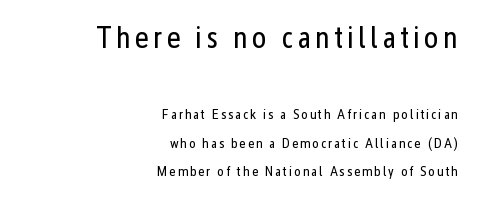
No feet cap the strokes, marking this as sans-serif type. Style check: upright. Has an underline been added? It has not. Weight class: somewhere from thin through regular. One glance says open: line gaps are wider than usual. Proportional: the letters do not fall into vertical columns.
